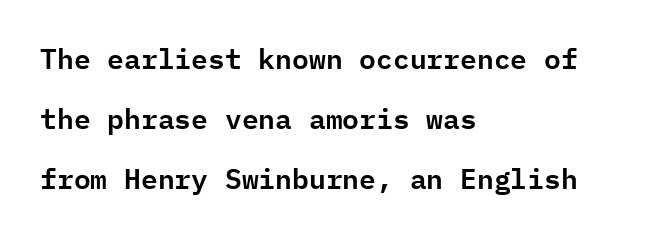
Q: Is the text italic (slanted)? A: No, it is upright.
Q: Is the typeface a serif or a sans-serif typeface? A: Sans-serif.
Q: Is the text underlined? A: No.
Q: How is the paragraph aligned? A: Left-aligned.
Q: Is the spacing between letters normal or unusually wide? A: Normal.
Q: Is the spacing between lines tight, normal or loose? A: Loose.
Q: Width (condensed, normal, or wide)? A: Normal.
Q: Stroke contrast? A: Low.
Q: x-height? A: Medium.
Q: Monospaced? A: Yes.
